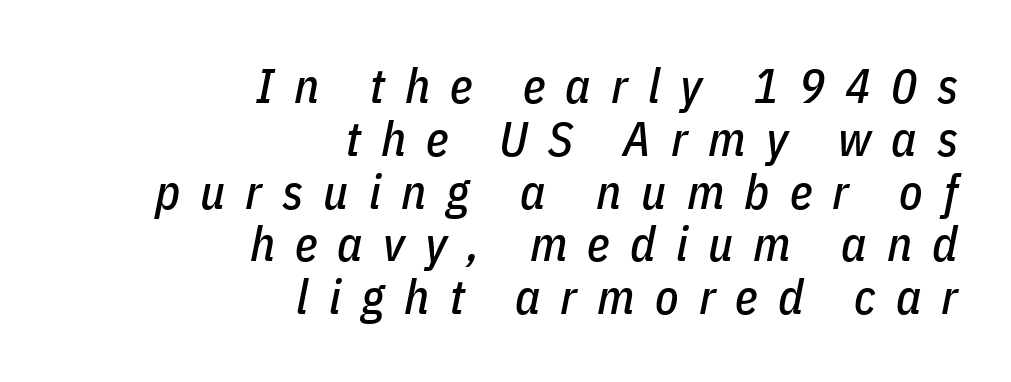
Horizontal bands of white between lines are thin slivers. Decoration check: the copy has no underline. Is this a fixed-width face? No — the glyphs have proportional, varying widths. You could only call the tracking loose — the letters float apart.
